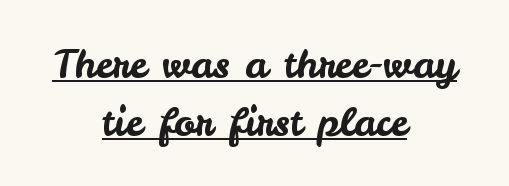
{"serif": "no", "width": "normal", "stroke_contrast": "low", "x_height": "small", "monospaced": "no", "underline": "yes", "align": "center", "line_spacing": "normal", "line_spacing_ratio": 1.48, "letter_spacing": "normal", "letter_spacing_em": 0.0, "glyph_px": 39}
